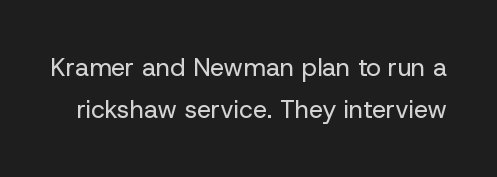
Q: Is the text bold? A: No.
Q: Is the text italic (slanted)? A: No, it is upright.
Q: Is the text underlined? A: No.
Q: Is the spacing between letters normal or unusually wide? A: Normal.
Q: Is the spacing between lines tight, normal or loose? A: Normal.
